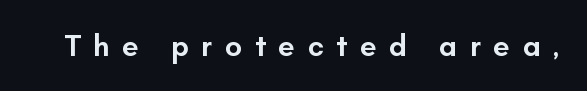
The image shows 30 px semibold sans-serif type, upright; set unusually wide letter spacing (+0.41 em), not underlined; low stroke contrast and a small x-height.
